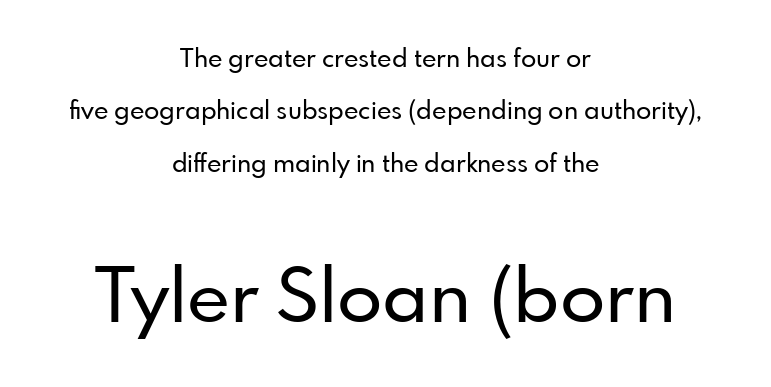
Q: Is the text italic (slanted)? A: No, it is upright.
Q: Is the typeface a serif or a sans-serif typeface? A: Sans-serif.
Q: Is the text underlined? A: No.
Q: How is the paragraph aligned? A: Centered.
Q: Is the spacing between letters normal or unusually wide? A: Normal.
Q: Is the spacing between lines tight, normal or loose? A: Loose.
Q: Which block of text is set in a larger size, the first (top) or the second (bottom)? A: The second (bottom) one.
Q: Width (condensed, normal, or wide)? A: Normal.
Q: Stroke contrast? A: Low.
Q: x-height? A: Small.
Q: Monospaced? A: No.
